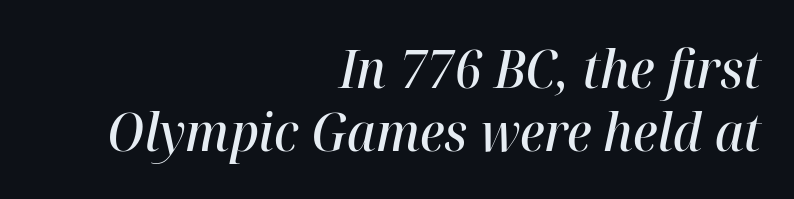
A typesetter would call this zero additional tracking. These words are printed semibold, heavier than regular yet not bold. The specimen omits any rule beneath the text block's lines. These lines are rendered in a variable-pitch font. Slant detected: the letters are inclined.
